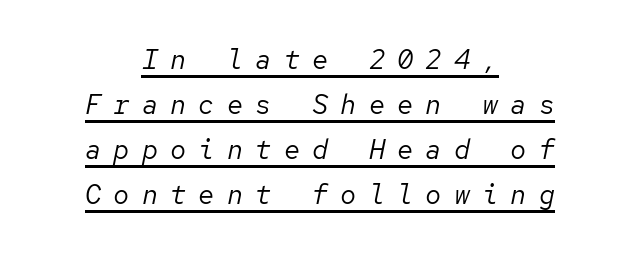
Q: Is the text bold? A: No.
Q: Is the text italic (slanted)? A: Yes, it leans right by about 12 degrees.
Q: Is the text underlined? A: Yes.
Q: How is the paragraph aligned? A: Centered.
Q: Is the spacing between letters normal or unusually wide? A: Unusually wide.
Q: Is the spacing between lines tight, normal or loose? A: Normal.
